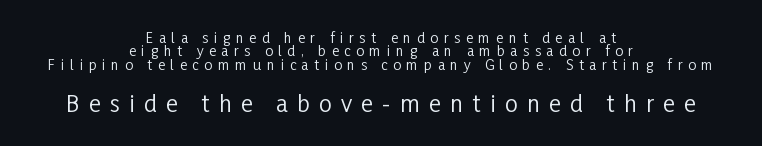
{"italic": "no", "bold": "no", "underline": "no", "align": "center", "line_spacing": "tight", "line_spacing_ratio": 0.96, "letter_spacing": "wide", "letter_spacing_em": 0.4, "larger_block": "second", "size_ratio": 1.64, "glyph_px": 23}
